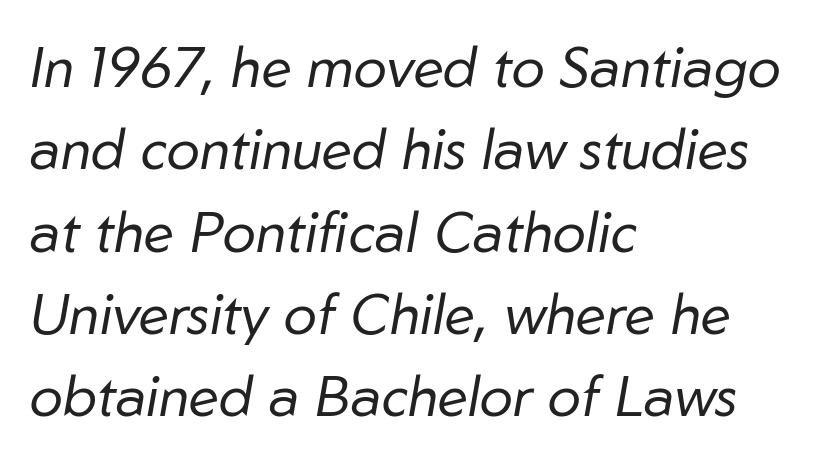
The image shows 56 px regular-weight type, italic (leaning right); set left-aligned, normal line spacing (1.47x), normal letter spacing, not underlined; low stroke contrast and a medium x-height.
